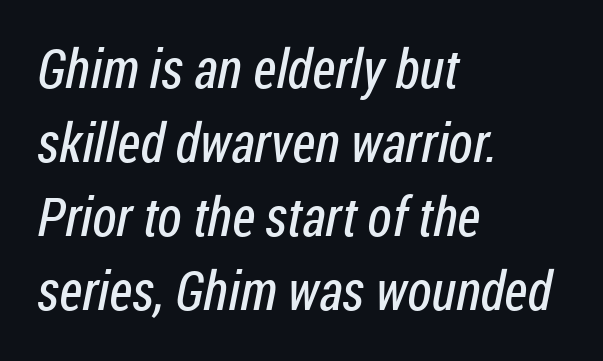
Q: Is the text bold? A: No.
Q: Is the typeface a serif or a sans-serif typeface? A: Sans-serif.
Q: Is the text underlined? A: No.
Q: How is the paragraph aligned? A: Left-aligned.
Q: Is the spacing between letters normal or unusually wide? A: Normal.
Q: Is the spacing between lines tight, normal or loose? A: Normal.
Q: Width (condensed, normal, or wide)? A: Condensed.
Q: Stroke contrast? A: Low.
Q: x-height? A: Medium.
Q: Monospaced? A: No.
